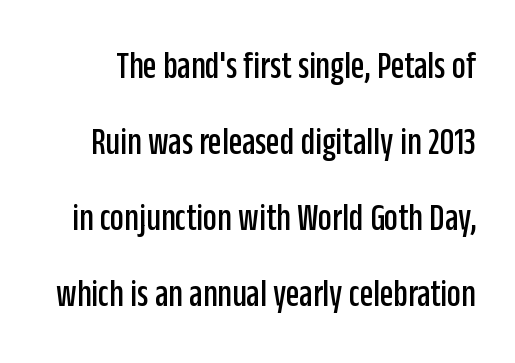
The image shows 39 px condensed sans-serif type, upright; set loose line spacing (1.95x), normal letter spacing, not underlined; low stroke contrast and a large x-height.
